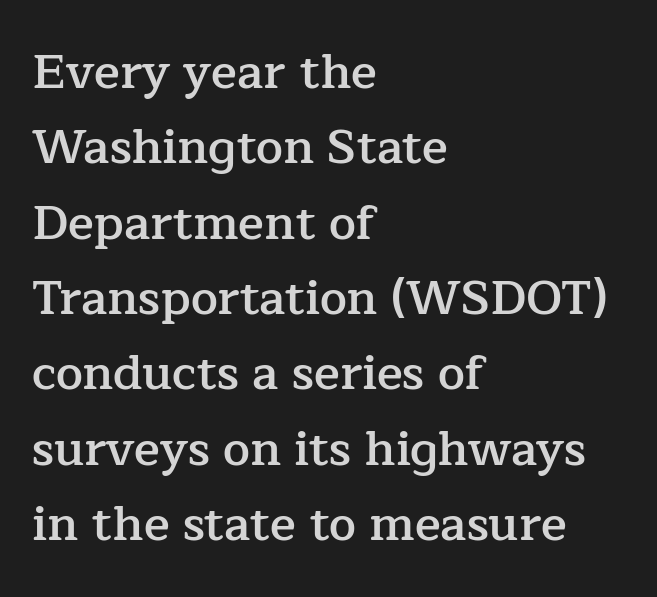
The image shows 48 px semibold serif type, upright; set left-aligned, normal line spacing (1.57x), normal letter spacing, not underlined; low stroke contrast and a medium x-height.
